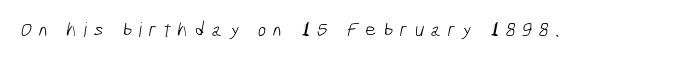
The image shows 20 px text type; set unusually wide letter spacing (+0.34 em), not underlined.
